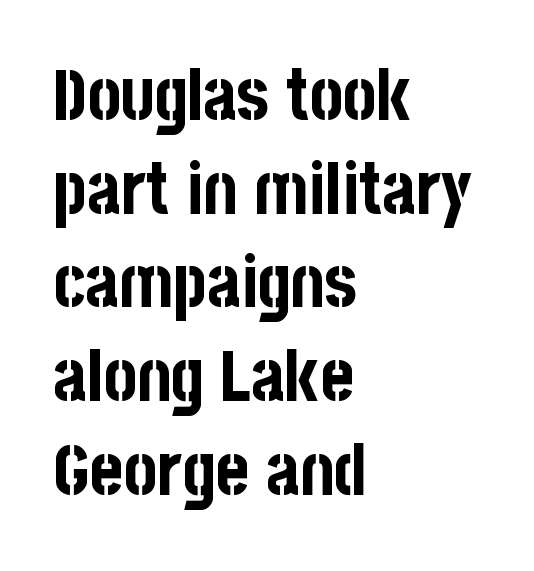
The image shows 71 px bold, condensed sans-serif type, upright; set left-aligned, normal line spacing (1.32x), normal letter spacing, not underlined; low stroke contrast and a large x-height.
